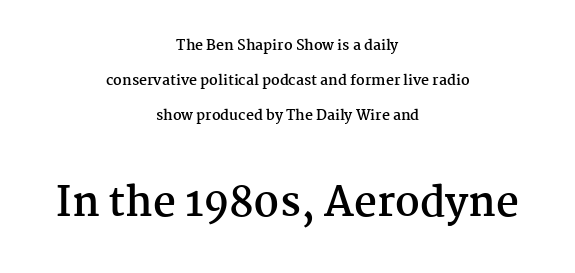
The letters advance in unequal steps, a hallmark of proportional type. The lines are spread far apart with generous leading. Style check: upright. If you folded the block vertically in half, each line would mirror itself in length. The letters carry serifs — small finishing strokes at the ends of their stems.
